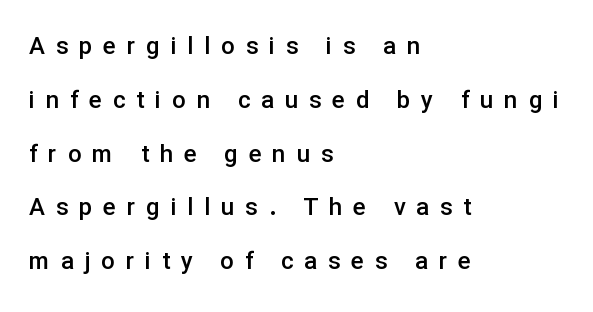
Horizontally, the lines are justified to the leading edge only. Every character sits straight up, as roman type does. Each word looks stretched out because of the extra space between its letters. On the weight axis this lands at semibold, roughly 600. What's the leading like? Stretched, with rows far apart.
